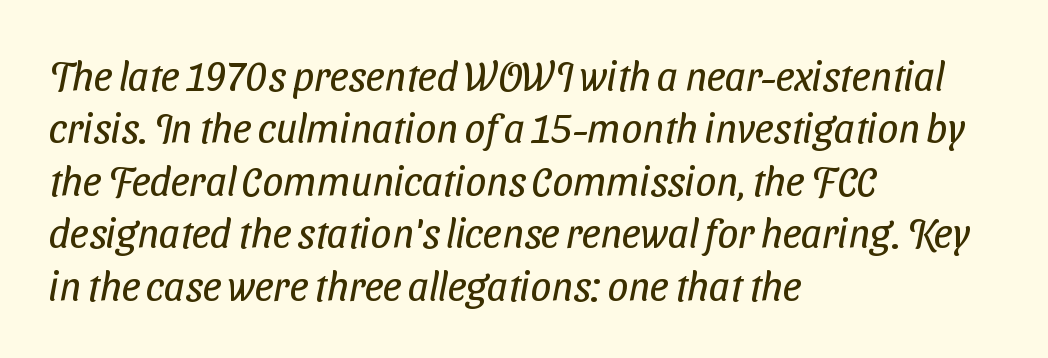
Q: Is the text bold? A: No.
Q: Is the typeface a serif or a sans-serif typeface? A: Sans-serif.
Q: Is the text underlined? A: No.
Q: How is the paragraph aligned? A: Left-aligned.
Q: Is the spacing between letters normal or unusually wide? A: Normal.
Q: Is the spacing between lines tight, normal or loose? A: Normal.
Q: Width (condensed, normal, or wide)? A: Condensed.
Q: Stroke contrast? A: Low.
Q: x-height? A: Medium.
Q: Monospaced? A: No.
